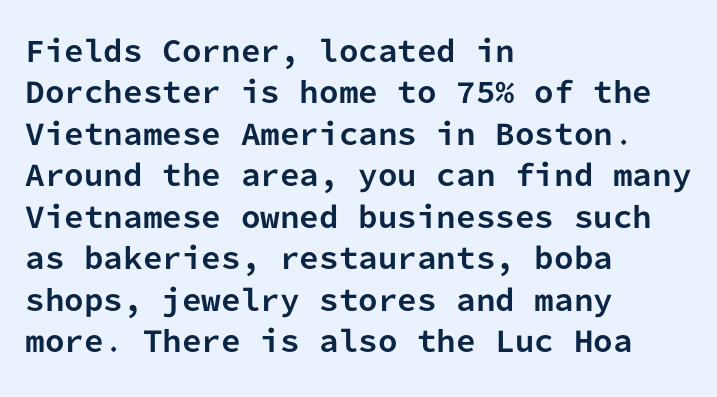
{"serif": "no", "italic": "no", "bold": "yes", "weight": "bold", "width": "normal", "stroke_contrast": "low", "x_height": "medium", "monospaced": "yes", "underline": "no", "align": "left", "line_spacing": "normal", "line_spacing_ratio": 1.48, "letter_spacing": "normal", "letter_spacing_em": 0.0, "glyph_px": 28}
